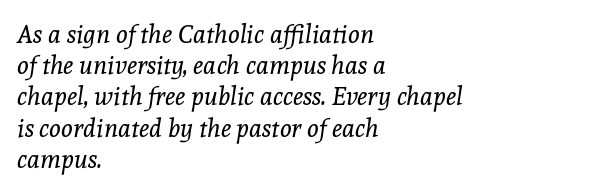
There's an unmistakable incline to the writing here. The space between consecutive lines is moderate. The rag falls on the right side of this text block. Letters rest on an invisible, unmarked baseline. The passage shown is not bold in any degree.
